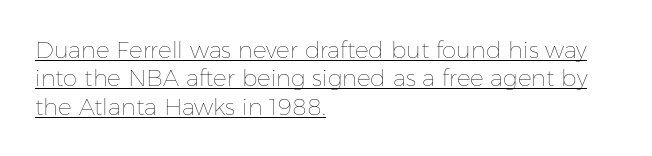
Has an underline been added? It has. Does extra space separate the letters? No, they use regular spacing. Rendered with straight, roman letterforms. Is the type heavy? It reads as light-to-regular instead. Where is the straight margin? On the left.
